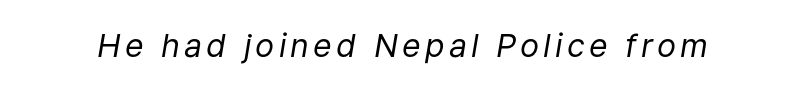
The image shows 32 px regular-weight type, italic (leaning right); set not underlined; low stroke contrast and a medium x-height.
